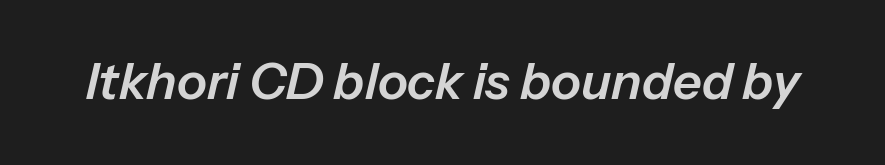
The rendering uses natural spacing where letterforms have individual widths. There's an unmistakable incline to the writing here. Letter spacing: default. Rule under the text: the space is simply empty.
